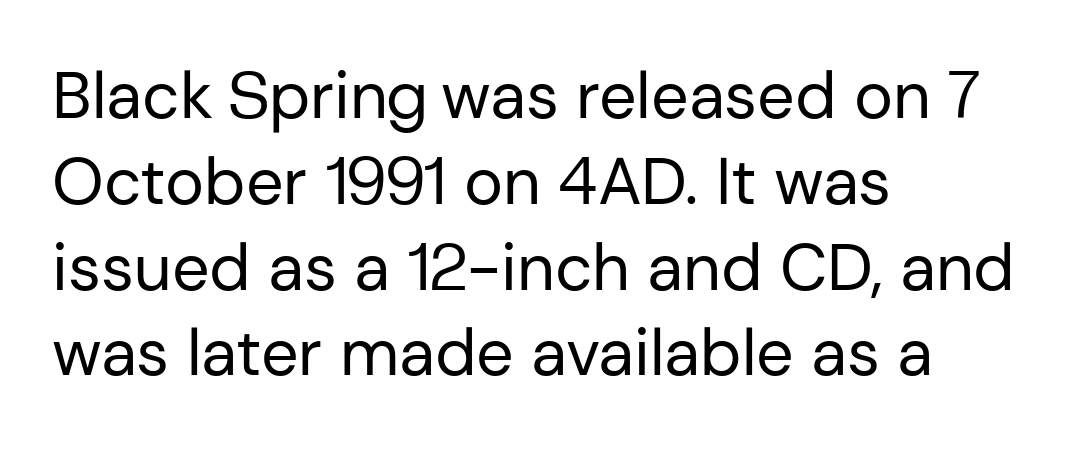
{"serif": "no", "italic": "no", "bold": "no", "weight": "regular", "width": "normal", "stroke_contrast": "low", "x_height": "medium", "monospaced": "no", "underline": "no", "align": "left", "line_spacing": "normal", "line_spacing_ratio": 1.3, "letter_spacing": "normal", "letter_spacing_em": 0.0, "glyph_px": 66}
